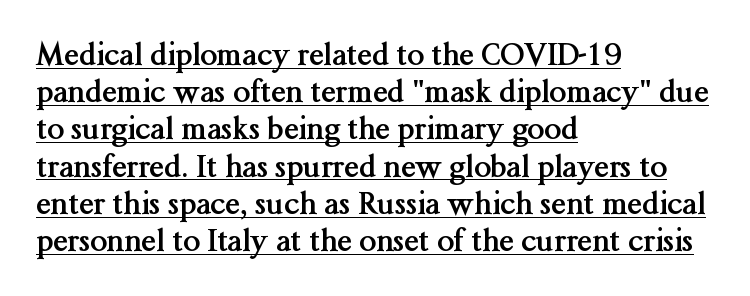
Q: Is the text bold? A: Yes.
Q: Is the text italic (slanted)? A: No, it is upright.
Q: Is the typeface a serif or a sans-serif typeface? A: Serif.
Q: Is the text underlined? A: Yes.
Q: How is the paragraph aligned? A: Left-aligned.
Q: Is the spacing between letters normal or unusually wide? A: Normal.
Q: Width (condensed, normal, or wide)? A: Normal.
Q: Stroke contrast? A: Medium.
Q: x-height? A: Medium.
Q: Monospaced? A: No.
